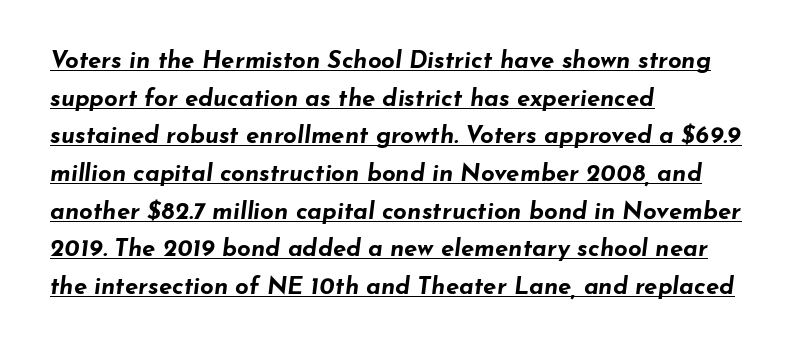
{"italic": "yes", "lean": "right", "slant_degrees": 7, "bold": "yes", "underline": "yes", "align": "left", "line_spacing": "normal", "line_spacing_ratio": 1.57, "letter_spacing": "normal", "letter_spacing_em": 0.0, "glyph_px": 24}
